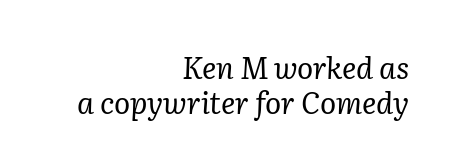
{"serif": "yes", "italic": "yes", "lean": "right", "slant_degrees": 2, "bold": "no", "weight": "regular", "width": "normal", "stroke_contrast": "low", "x_height": "medium", "monospaced": "no", "underline": "no", "align": "right", "line_spacing_ratio": 1.18, "letter_spacing": "normal", "letter_spacing_em": 0.0, "glyph_px": 30}
